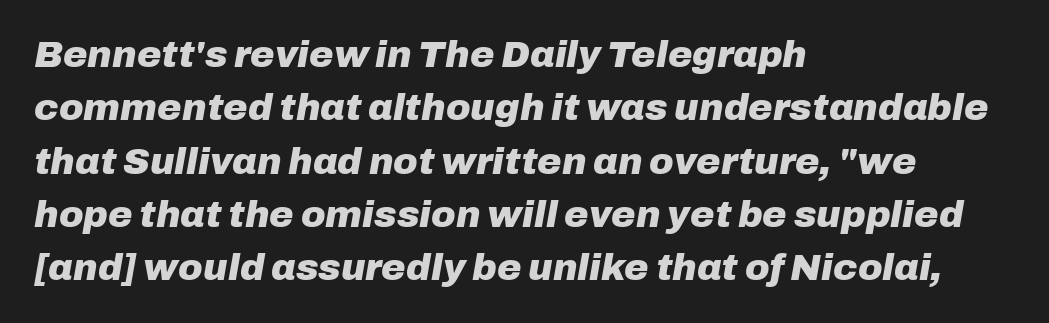
Observe the ordinary spacing: letters are neighbours, not strangers. The words here are not underlined. The glyphs look as if they've been sheared to an angle. Typographic density is high because the face is bold.
